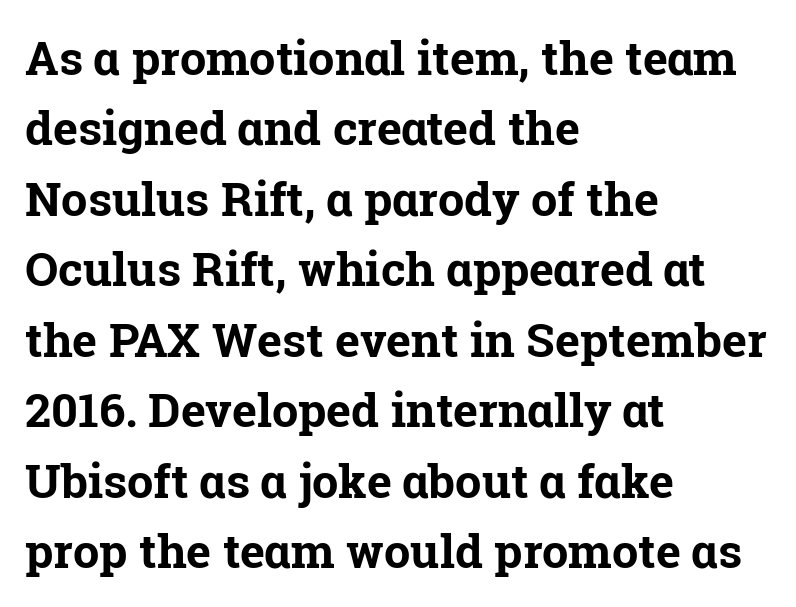
{"serif": "yes", "italic": "no", "bold": "yes", "weight": "bold", "width": "normal", "stroke_contrast": "low", "x_height": "medium", "monospaced": "no", "underline": "no", "align": "left", "line_spacing": "normal", "line_spacing_ratio": 1.5, "letter_spacing": "normal", "letter_spacing_em": 0.0, "glyph_px": 47}
